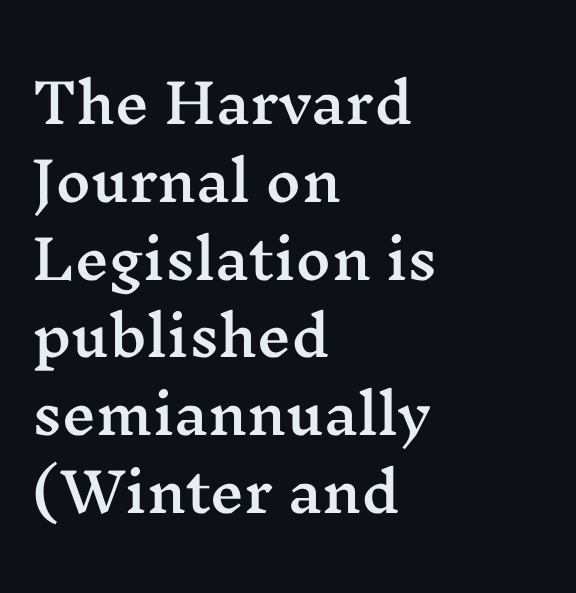
{"serif": "yes", "italic": "no", "width": "wide", "stroke_contrast": "medium", "x_height": "medium", "monospaced": "no", "underline": "no", "align": "left", "line_spacing": "normal", "line_spacing_ratio": 1.44, "letter_spacing": "normal", "letter_spacing_em": 0.0, "glyph_px": 54}
